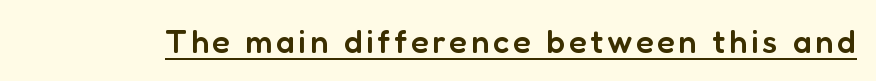
A typesetter would call this proportional, since set widths differ per character. Is there any slant? The stems are plumb. Somebody hit Ctrl+U on this one — the words are underlined. The letters are semibold — heavier than regular but short of a full bold.
